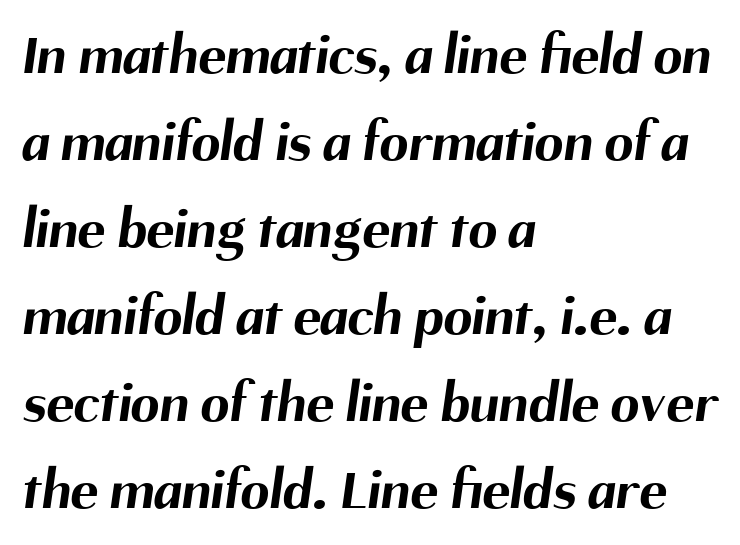
Q: Is the text bold? A: Yes.
Q: Is the typeface a serif or a sans-serif typeface? A: Sans-serif.
Q: Is the text underlined? A: No.
Q: How is the paragraph aligned? A: Left-aligned.
Q: Is the spacing between letters normal or unusually wide? A: Normal.
Q: Is the spacing between lines tight, normal or loose? A: Normal.
Q: Width (condensed, normal, or wide)? A: Normal.
Q: Stroke contrast? A: Medium.
Q: x-height? A: Medium.
Q: Monospaced? A: No.
